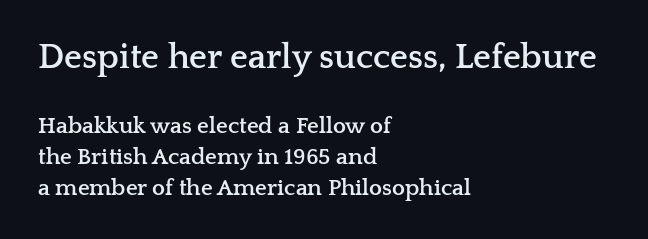
Q: Is the text bold? A: Yes.
Q: Is the text italic (slanted)? A: No, it is upright.
Q: Is the typeface a serif or a sans-serif typeface? A: Serif.
Q: Is the text underlined? A: No.
Q: How is the paragraph aligned? A: Left-aligned.
Q: Is the spacing between letters normal or unusually wide? A: Normal.
Q: Is the spacing between lines tight, normal or loose? A: Normal.
Q: Which block of text is set in a larger size, the first (top) or the second (bottom)? A: The first (top) one.
Q: Width (condensed, normal, or wide)? A: Wide.
Q: Stroke contrast? A: Low.
Q: x-height? A: Medium.
Q: Monospaced? A: No.
